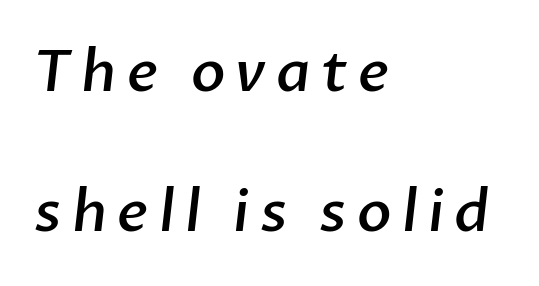
Observe the absence of serifs on each vertical stroke in this sample. Horizontally, the lines are justified to the leading edge only. The zone under the glyphs is completely vacant. Here the designer chose a conventional face with non-uniform glyph widths. Weight check: semibold — heavier than regular, not quite bold.
